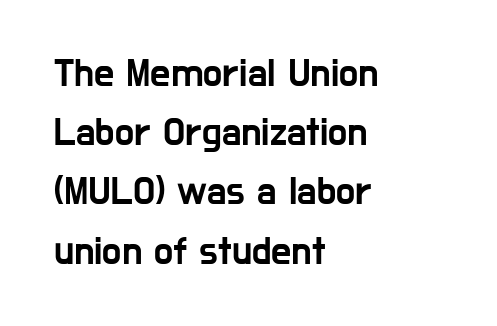
Q: Is the text italic (slanted)? A: No, it is upright.
Q: Is the typeface a serif or a sans-serif typeface? A: Sans-serif.
Q: Is the text underlined? A: No.
Q: How is the paragraph aligned? A: Left-aligned.
Q: Is the spacing between letters normal or unusually wide? A: Normal.
Q: Is the spacing between lines tight, normal or loose? A: Normal.
Q: Width (condensed, normal, or wide)? A: Condensed.
Q: Stroke contrast? A: Low.
Q: x-height? A: Medium.
Q: Monospaced? A: No.
